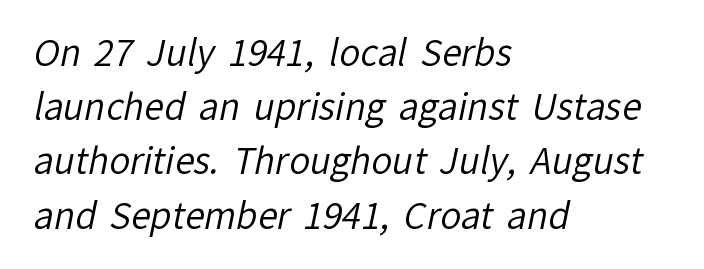
The image shows 35 px regular-weight sans-serif type; set left-aligned, normal line spacing (1.55x), normal letter spacing, not underlined; low stroke contrast and a medium x-height.
